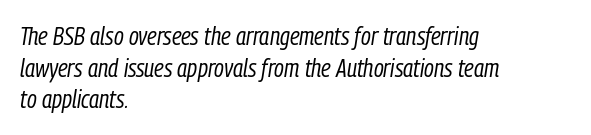
The image shows 25 px text type, italic (leaning right); set left-aligned, normal line spacing (1.27x), normal letter spacing, not underlined.
